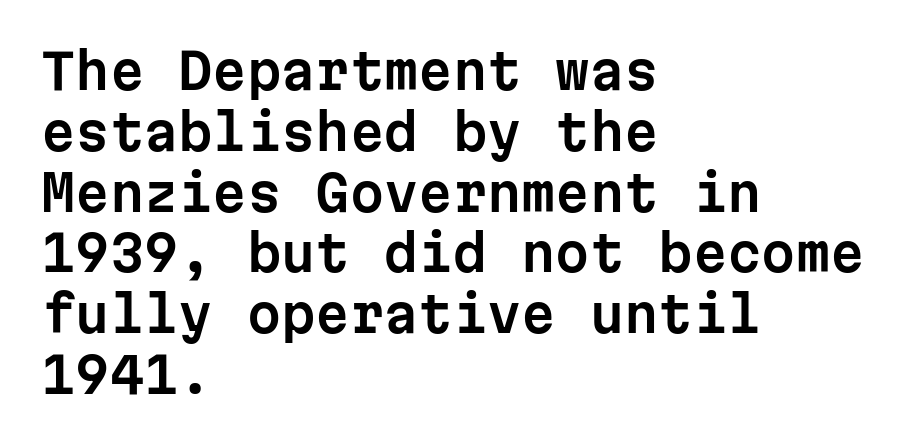
Q: Is the text italic (slanted)? A: No, it is upright.
Q: Is the typeface a serif or a sans-serif typeface? A: Sans-serif.
Q: Is the text underlined? A: No.
Q: How is the paragraph aligned? A: Left-aligned.
Q: Is the spacing between letters normal or unusually wide? A: Normal.
Q: Width (condensed, normal, or wide)? A: Normal.
Q: Stroke contrast? A: Low.
Q: x-height? A: Medium.
Q: Monospaced? A: Yes.
